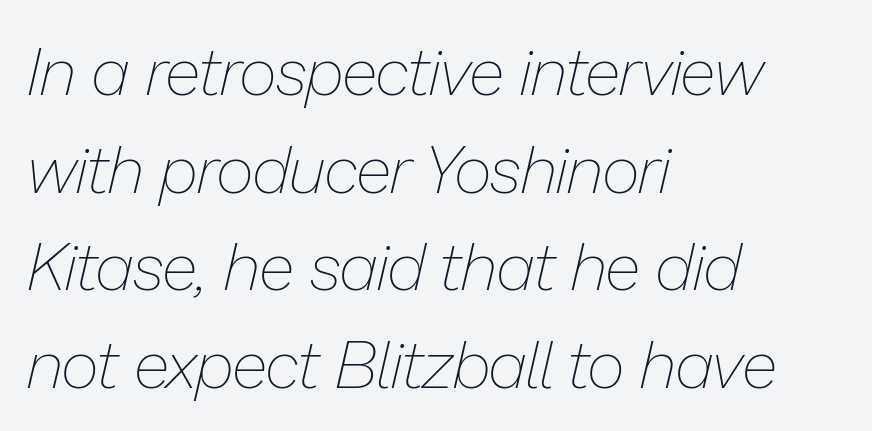
The image shows 66 px thin type, italic (leaning right); set left-aligned, normal line spacing (1.48x), normal letter spacing, not underlined; low stroke contrast and a medium x-height.
